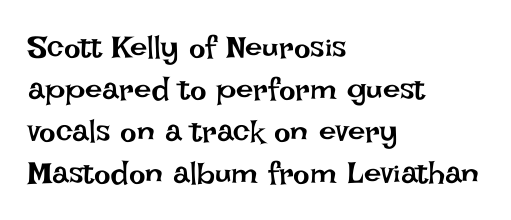
Q: Is the text bold? A: No.
Q: Is the text italic (slanted)? A: No, it is upright.
Q: Is the text underlined? A: No.
Q: How is the paragraph aligned? A: Left-aligned.
Q: Is the spacing between letters normal or unusually wide? A: Normal.
Q: Is the spacing between lines tight, normal or loose? A: Normal.
Q: Width (condensed, normal, or wide)? A: Normal.
Q: Stroke contrast? A: Low.
Q: x-height? A: Large.
Q: Monospaced? A: No.
